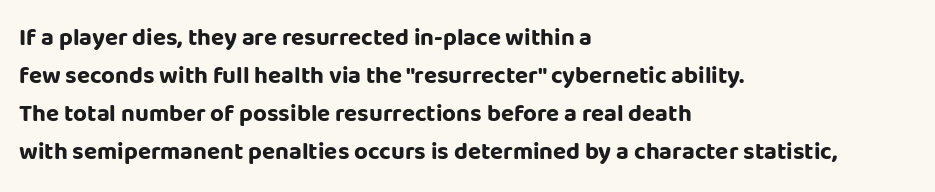
The image shows 24 px bold type, upright; set left-aligned, normal line spacing (1.59x), normal letter spacing, not underlined.
